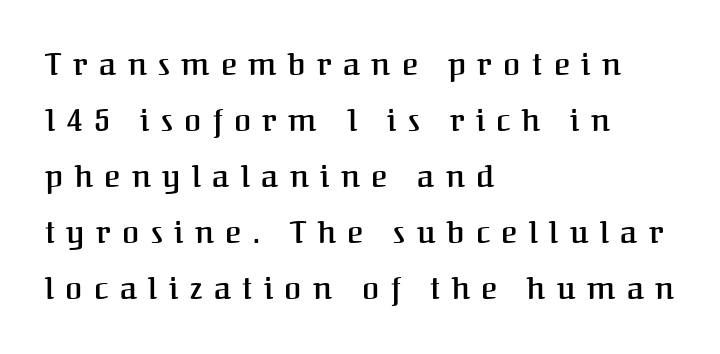
The image shows 31 px semibold serif type, upright; set left-aligned, line spacing 1.81x, unusually wide letter spacing (+0.37 em), not underlined; medium stroke contrast and a medium x-height.
